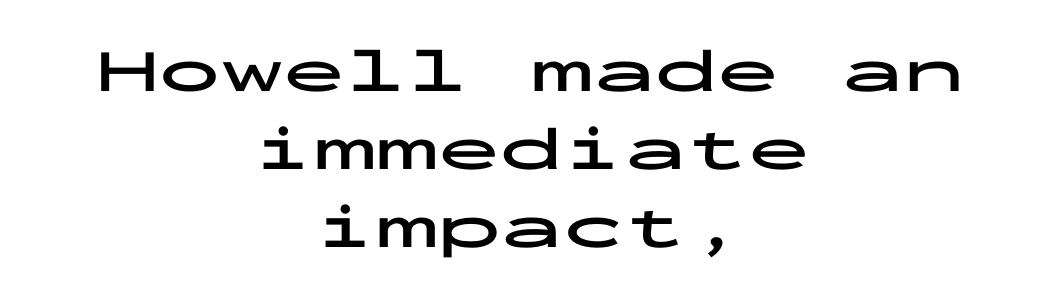
The image shows 62 px bold, wide sans-serif type, upright, monospaced; set centered, normal line spacing (1.26x), normal letter spacing, not underlined; low stroke contrast and a medium x-height.
